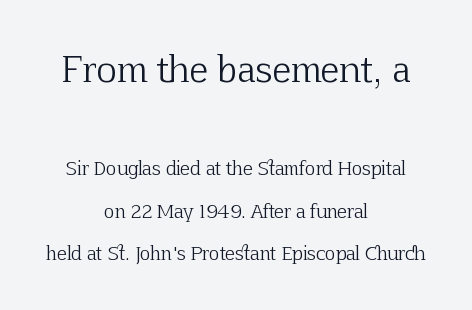
Caption: face not bold, strokes unweighted. Check the space under the baseline: it is left empty. No italicization has been applied; the sample stays upright. The passage shown is typed in a proportional face where columns would drift.
